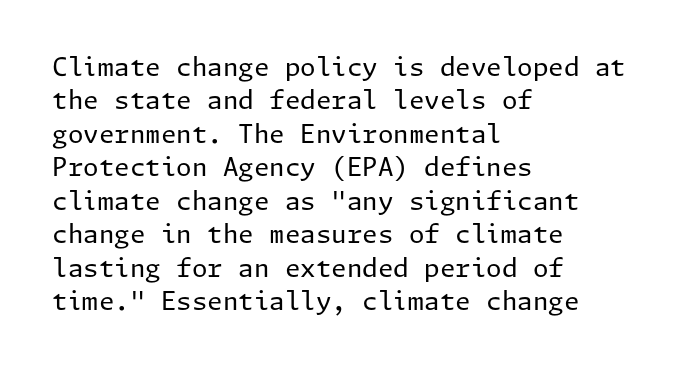
Notice how the stems are strictly vertical — no italics here. Clear beneath every line of the passage. Compared with typical paragraphs, the rows here are spaced about the same. The letters look calm and open, with moderate or lighter stems. Spacing between characters is what you'd get straight out of the box.
